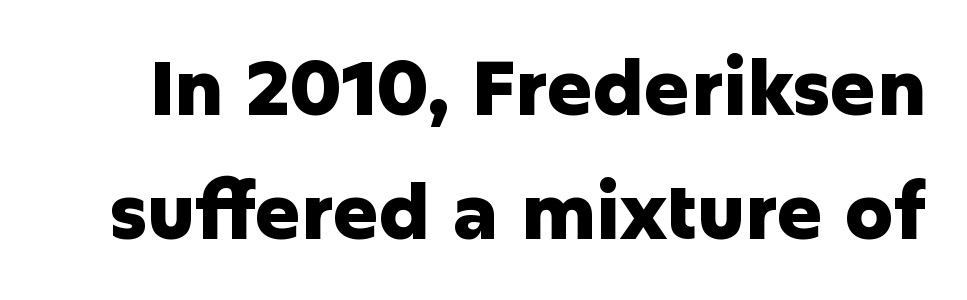
The image shows 76 px heavy sans-serif type, upright; set normal line spacing (1.63x), normal letter spacing, not underlined; low stroke contrast and a medium x-height.
